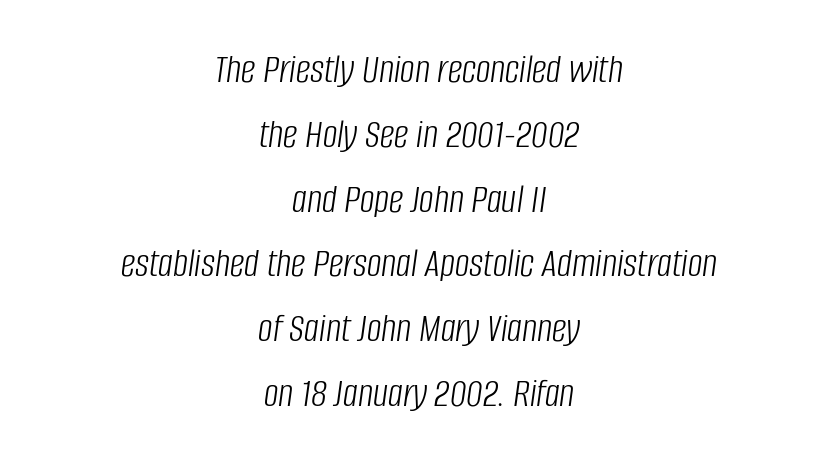
Yep, that's italic — everything's leaning. Look at the tracking — it's just the regular setting, nothing added. Anything drawn beneath the words? Only blank space. The paragraph has two soft edges and a firm central axis.
